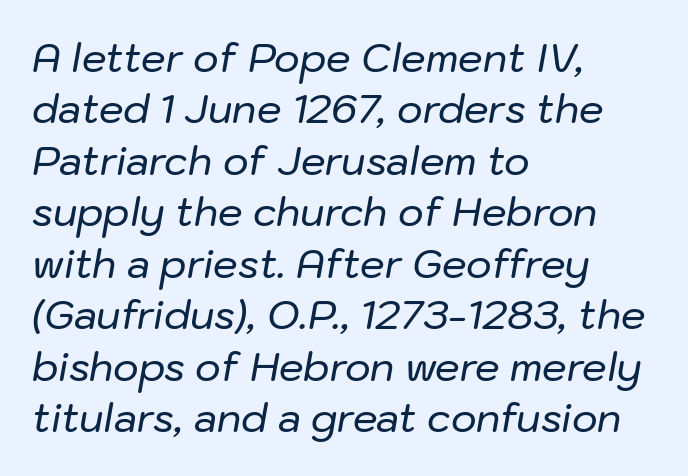
Q: Is the text italic (slanted)? A: Yes, it leans right by about 10 degrees.
Q: Is the text underlined? A: No.
Q: How is the paragraph aligned? A: Left-aligned.
Q: Is the spacing between letters normal or unusually wide? A: Normal.
Q: Is the spacing between lines tight, normal or loose? A: Normal.
Q: Width (condensed, normal, or wide)? A: Normal.
Q: Stroke contrast? A: Low.
Q: x-height? A: Medium.
Q: Monospaced? A: No.
